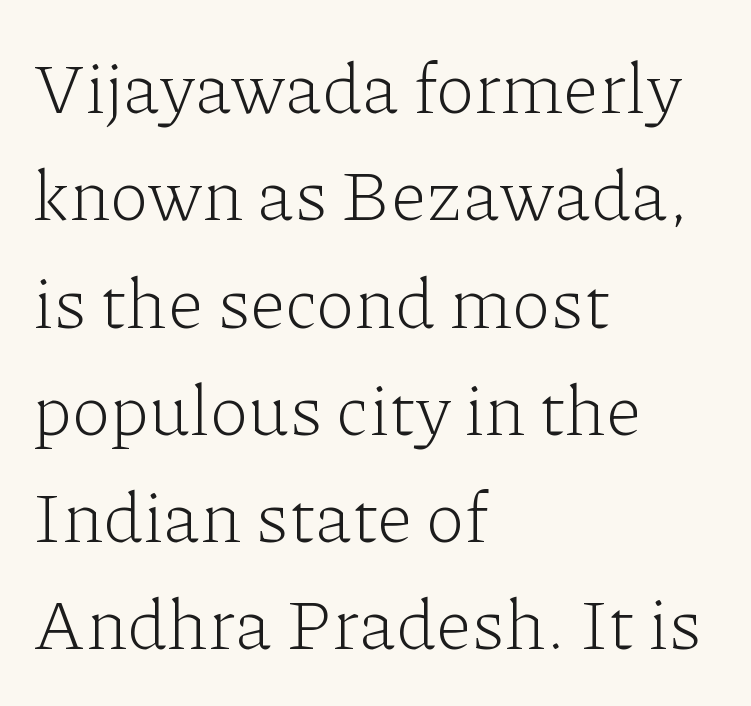
The lines sit at an ordinary, default distance from one another. This is not heavy type; no bold has been used. Here the glyphs are tracked normally, forming tight word shapes. Ordinary non-slanted type is in use. If you drew a ruler down the left edge, every line would touch it. The characters display serif detailing at their extremities.
